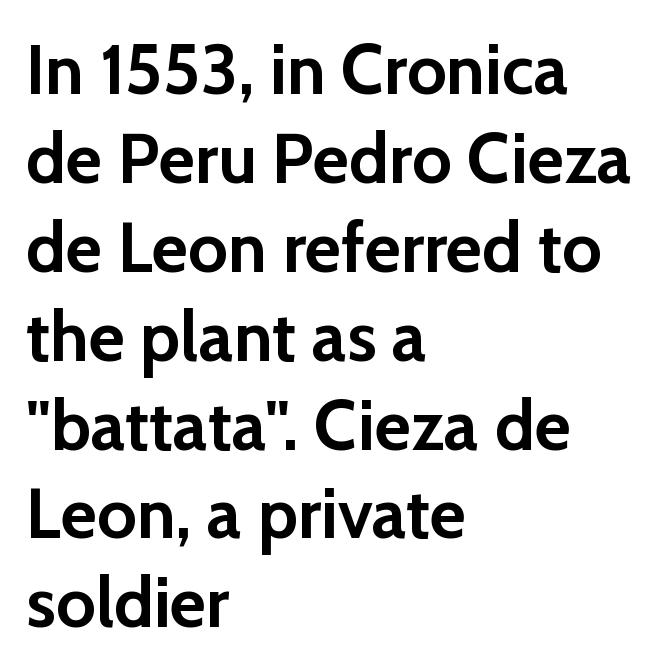
{"serif": "no", "italic": "no", "bold": "yes", "weight": "semibold", "width": "normal", "stroke_contrast": "low", "x_height": "medium", "monospaced": "no", "underline": "no", "align": "left", "line_spacing": "normal", "line_spacing_ratio": 1.27, "letter_spacing": "normal", "letter_spacing_em": 0.0, "glyph_px": 70}
